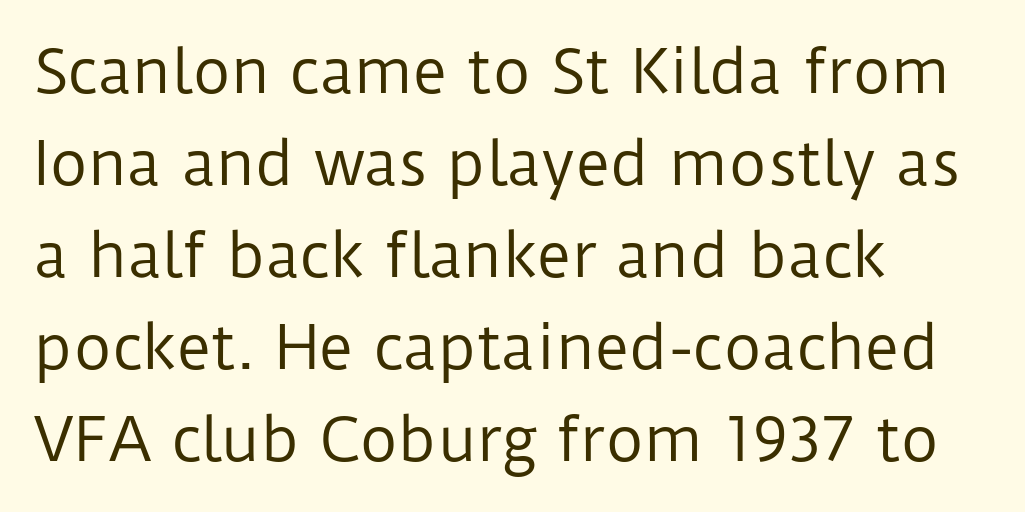
Q: Is the text bold? A: No.
Q: Is the text italic (slanted)? A: No, it is upright.
Q: Is the typeface a serif or a sans-serif typeface? A: Sans-serif.
Q: Is the text underlined? A: No.
Q: How is the paragraph aligned? A: Left-aligned.
Q: Is the spacing between letters normal or unusually wide? A: Normal.
Q: Is the spacing between lines tight, normal or loose? A: Normal.
Q: Width (condensed, normal, or wide)? A: Normal.
Q: Stroke contrast? A: Low.
Q: x-height? A: Medium.
Q: Monospaced? A: No.
